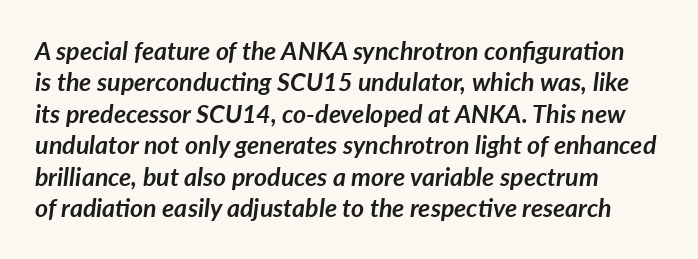
The image shows 25 px bold type, italic (leaning right); set left-aligned, normal line spacing (1.26x), normal letter spacing, not underlined.
